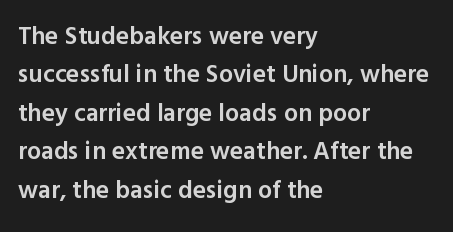
{"italic": "no", "bold": "semi", "underline": "no", "align": "left", "line_spacing": "normal", "line_spacing_ratio": 1.54, "letter_spacing": "normal", "letter_spacing_em": 0.0, "glyph_px": 25}
